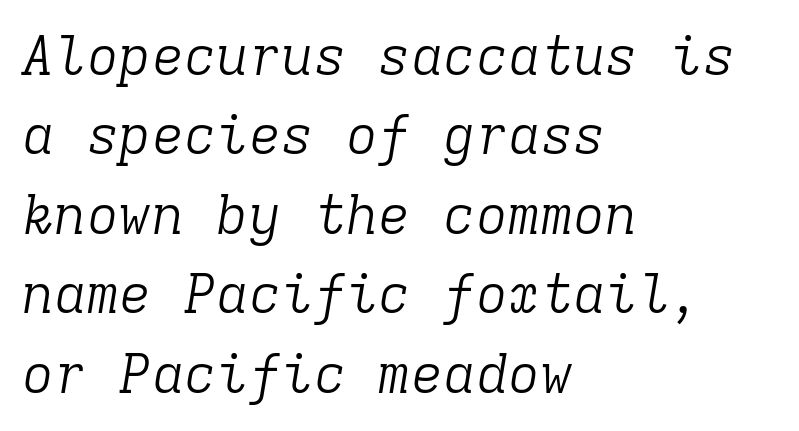
The image shows 54 px light serif type, italic (leaning right), monospaced; set left-aligned, normal line spacing (1.47x), normal letter spacing, not underlined; low stroke contrast and a medium x-height.
